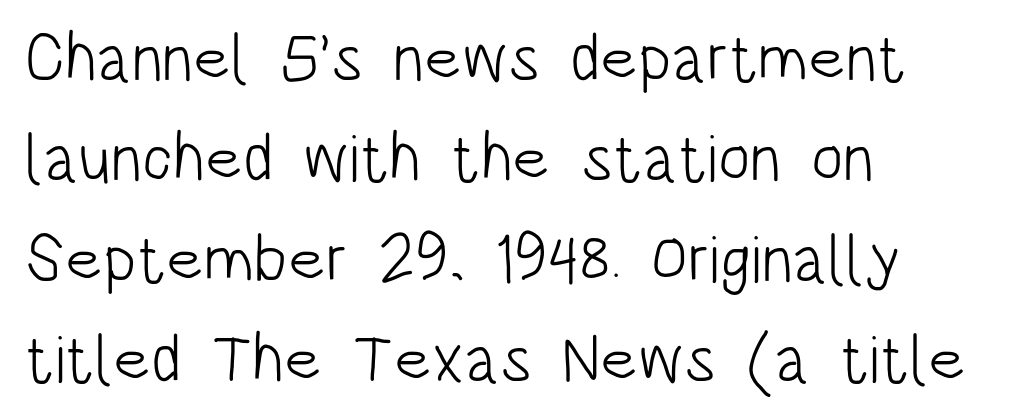
The image shows 67 px light, condensed sans-serif type, upright; set left-aligned, normal line spacing (1.5x), normal letter spacing, not underlined; low stroke contrast and a large x-height.
